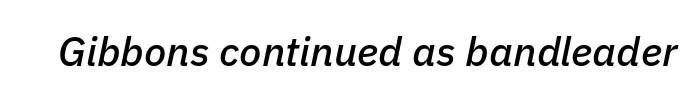
{"italic": "yes", "lean": "right", "slant_degrees": 11, "width": "normal", "stroke_contrast": "low", "x_height": "medium", "monospaced": "no", "underline": "no", "letter_spacing": "normal", "letter_spacing_em": 0.0, "glyph_px": 41}
